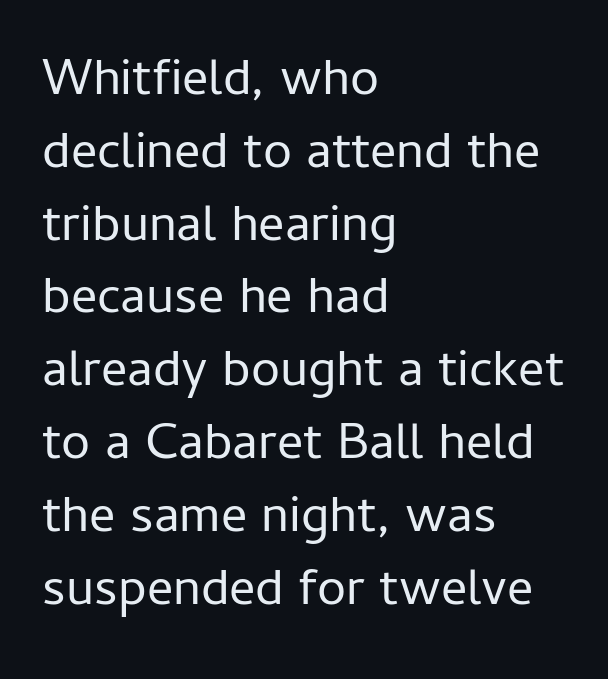
A roman cut, with each character standing at attention. Observe the ordinary spacing: letters are neighbours, not strangers. The letters advance in unequal steps, a hallmark of proportional type. These lines stack with their left ends in a neat column. Descender tails drop into unmarked territory.
